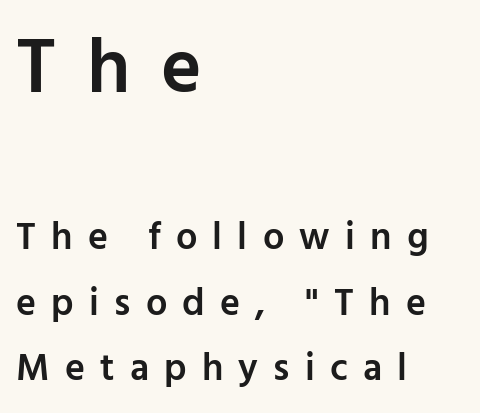
The image shows 77 px semibold sans-serif type, upright; set left-aligned, line spacing 1.73x, unusually wide letter spacing (+0.4 em), not underlined; the first (top) block is 2.03x larger; low stroke contrast and a medium x-height.
